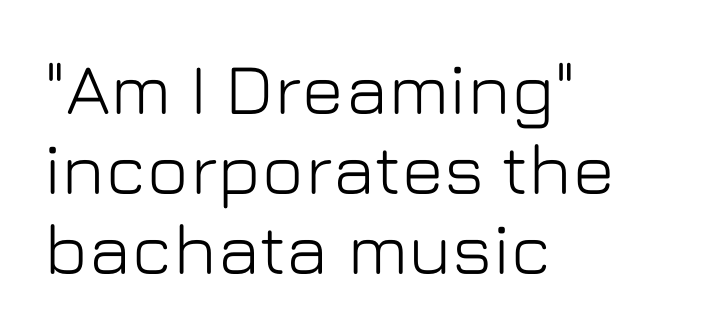
{"serif": "no", "italic": "no", "width": "normal", "stroke_contrast": "low", "x_height": "medium", "monospaced": "no", "underline": "no", "align": "left", "line_spacing": "tight", "line_spacing_ratio": 1.11, "letter_spacing": "normal", "letter_spacing_em": 0.0, "glyph_px": 72}
